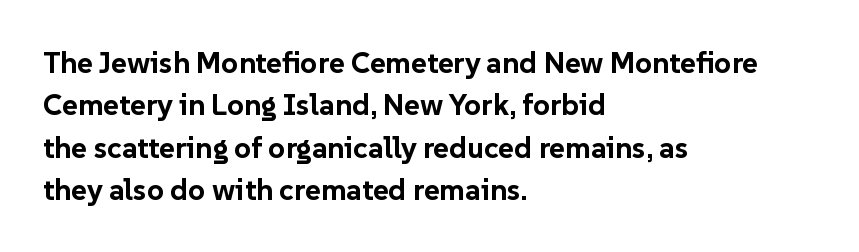
The face used here is a sans, in the tradition of grotesques and geometrics. Style check: upright. In terms of leading, this rendering sits right in the middle. The space directly below the letters is spotless. Looks like regular typesetting: each glyph gets only the width it needs.
